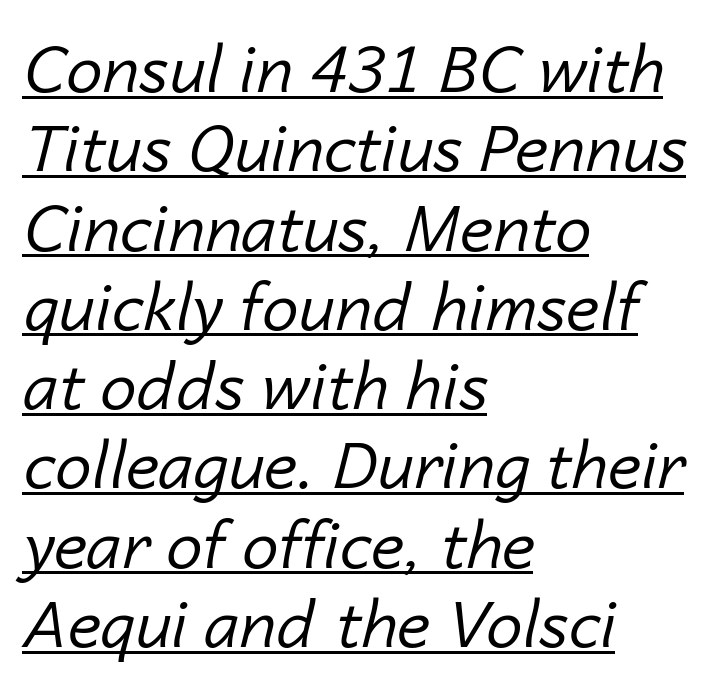
Q: Is the text bold? A: No.
Q: Is the text italic (slanted)? A: Yes, it leans right by about 14 degrees.
Q: Is the text underlined? A: Yes.
Q: How is the paragraph aligned? A: Left-aligned.
Q: Is the spacing between letters normal or unusually wide? A: Normal.
Q: Width (condensed, normal, or wide)? A: Normal.
Q: Stroke contrast? A: Low.
Q: x-height? A: Medium.
Q: Monospaced? A: No.
